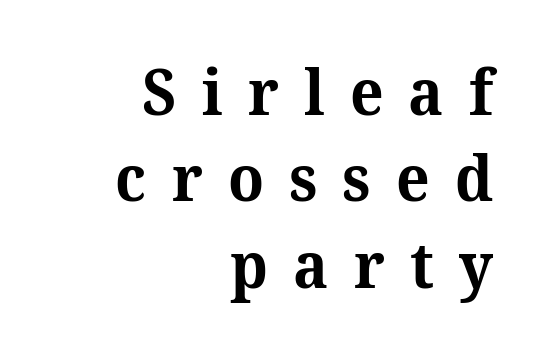
Q: Is the text bold? A: Yes.
Q: Is the text italic (slanted)? A: No, it is upright.
Q: Is the typeface a serif or a sans-serif typeface? A: Serif.
Q: Is the text underlined? A: No.
Q: How is the paragraph aligned? A: Right-aligned.
Q: Is the spacing between letters normal or unusually wide? A: Unusually wide.
Q: Is the spacing between lines tight, normal or loose? A: Normal.
Q: Width (condensed, normal, or wide)? A: Normal.
Q: Stroke contrast? A: Medium.
Q: x-height? A: Medium.
Q: Monospaced? A: No.
